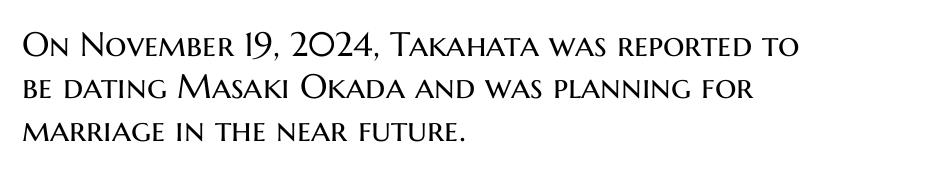
The image shows 34 px regular-weight sans-serif type, upright; set left-aligned, normal line spacing (1.25x), normal letter spacing, not underlined; medium stroke contrast and a medium x-height.
